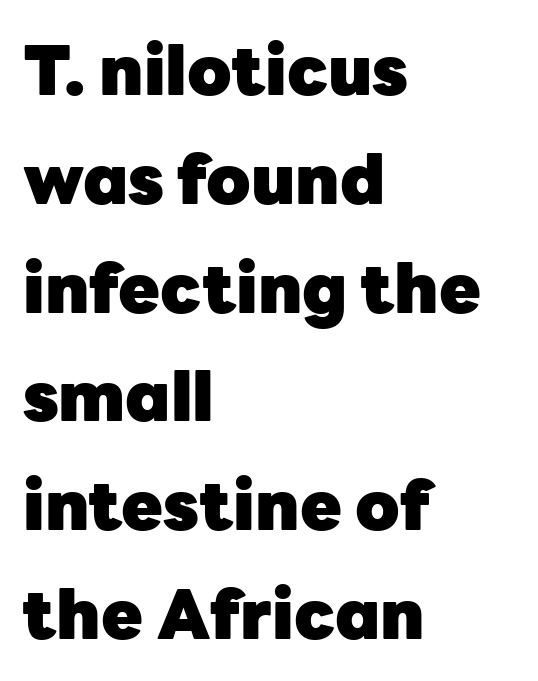
{"serif": "no", "italic": "no", "bold": "yes", "weight": "heavy", "width": "normal", "stroke_contrast": "low", "x_height": "medium", "monospaced": "no", "underline": "no", "align": "left", "line_spacing": "normal", "line_spacing_ratio": 1.6, "letter_spacing": "normal", "letter_spacing_em": 0.0, "glyph_px": 68}
